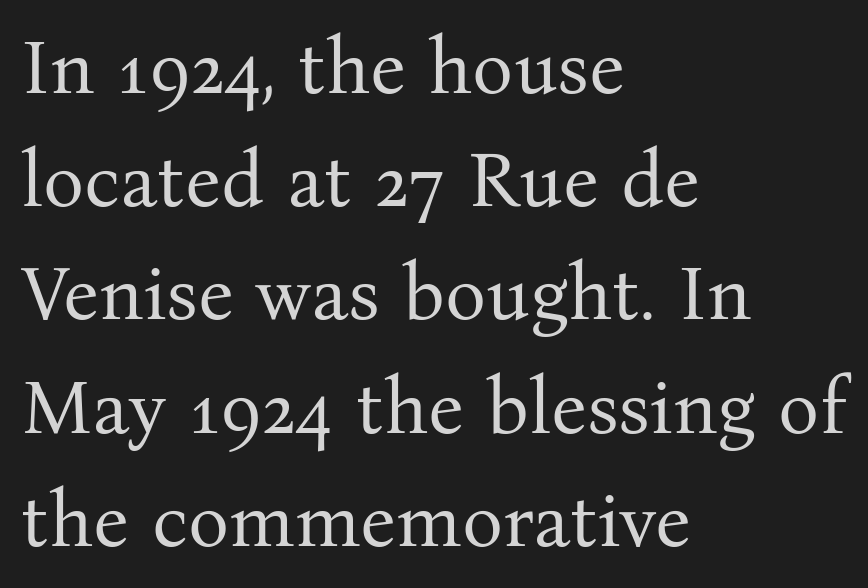
The image shows 77 px regular-weight serif type, upright; set left-aligned, normal line spacing (1.47x), normal letter spacing, not underlined; medium stroke contrast and a medium x-height.
